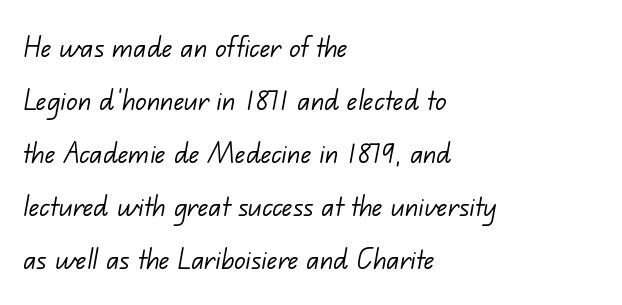
The image shows 34 px light sans-serif type; set left-aligned, normal line spacing (1.56x), normal letter spacing, not underlined; low stroke contrast and a small x-height.
